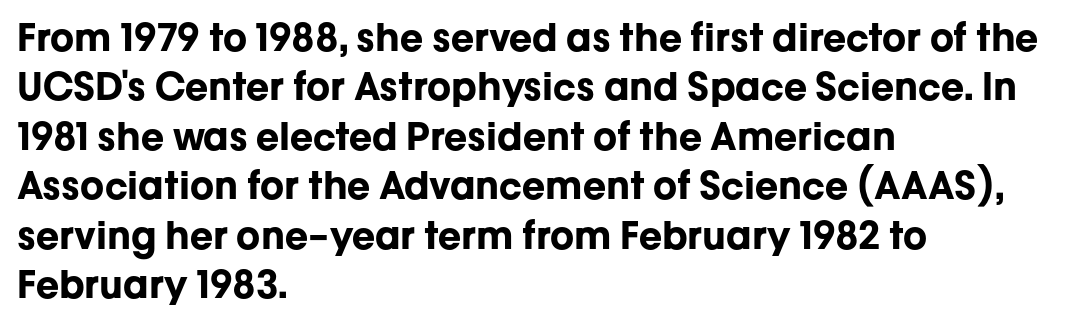
The image shows 38 px bold sans-serif type, upright; set left-aligned, normal line spacing (1.3x), normal letter spacing, not underlined; low stroke contrast and a medium x-height.
